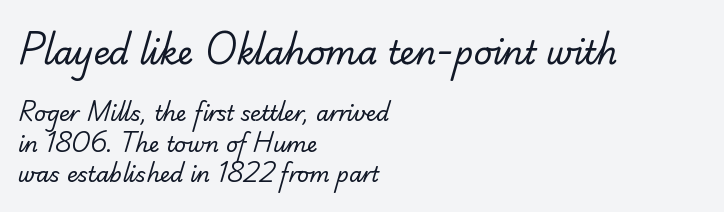
A student would call this left alignment; a typographer would say flush left, rag right. The passage shown is typed in a proportional face where columns would drift. Visually, the top section dominates because its glyphs are scaled up. Typographically, this falls in the sans-serif category. The weight tops out at a normal text grade.
